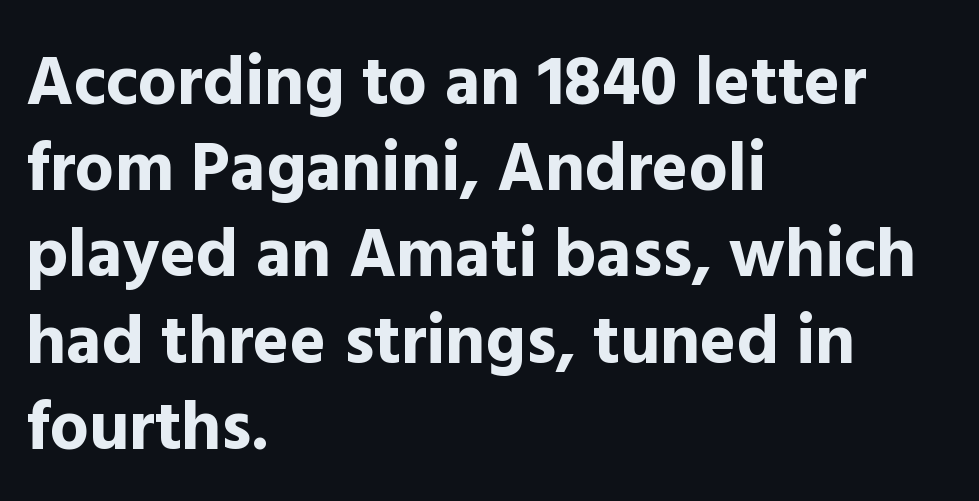
{"serif": "no", "italic": "no", "bold": "yes", "weight": "bold", "width": "normal", "x_height": "medium", "monospaced": "no", "underline": "no", "align": "left", "line_spacing": "normal", "line_spacing_ratio": 1.25, "letter_spacing": "normal", "letter_spacing_em": 0.0, "glyph_px": 69}
